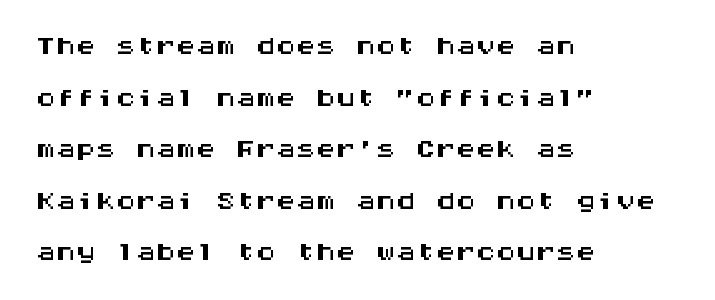
The lettering stays uniformly vertical, giving the passage a roman look. Clear beneath every line of the passage. The lines in this sample share a left origin and differ only in where they stop. The rows are spaced the way most documents space them. Honestly, the letter spacing is just normal — you wouldn't notice it. Here the designer chose a console-style face with uniform glyph widths.
